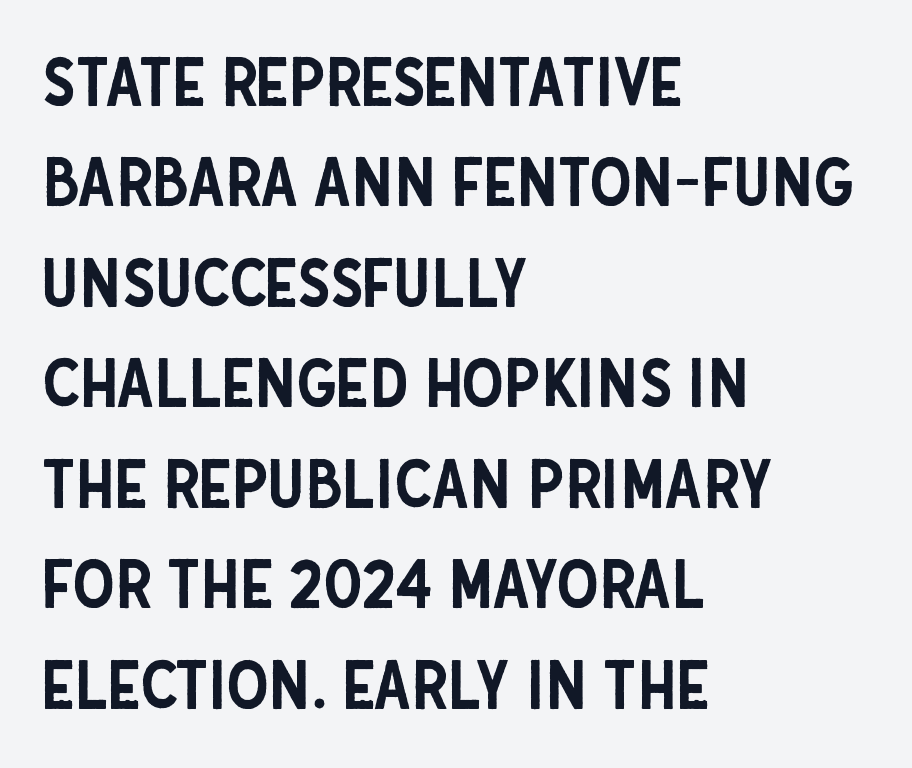
This rendering employs a face without finishing strokes, i.e., a sans-serif. The rows are spaced the way most documents space them. You can tell it's not italic because the verticals are truly vertical. This rendering features lettering with no underline.
